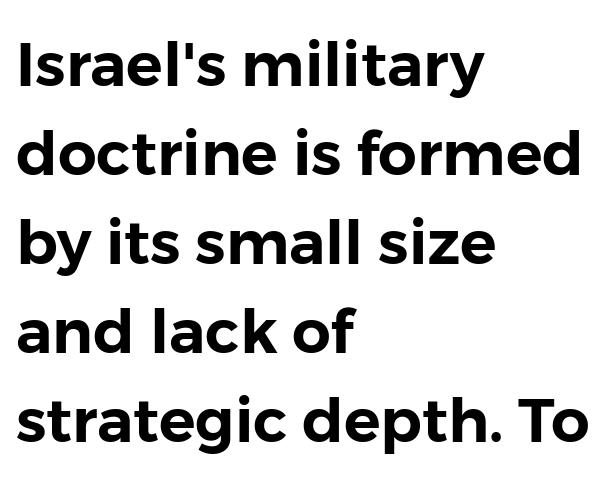
A roman cut, with each character standing at attention. There is no visible air inserted between adjacent glyphs. Is this a sans? Yes — the strokes have no serifs. The block of text has a typical density, with ordinary space between rows.
